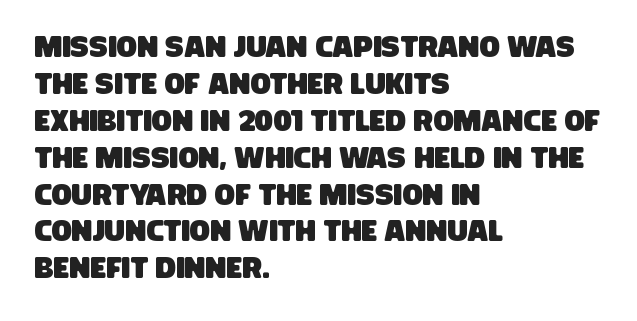
Q: Is the typeface a serif or a sans-serif typeface? A: Sans-serif.
Q: Is the text underlined? A: No.
Q: How is the paragraph aligned? A: Left-aligned.
Q: Is the spacing between letters normal or unusually wide? A: Normal.
Q: Width (condensed, normal, or wide)? A: Condensed.
Q: Stroke contrast? A: Low.
Q: x-height? A: Large.
Q: Monospaced? A: No.
